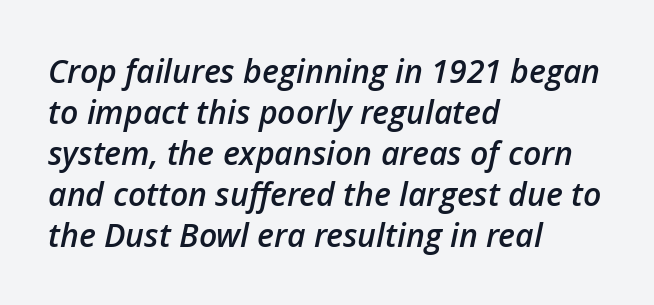
The image shows 32 px semibold type, italic (leaning right); set left-aligned, normal line spacing (1.28x), normal letter spacing, not underlined; low stroke contrast and a medium x-height.
